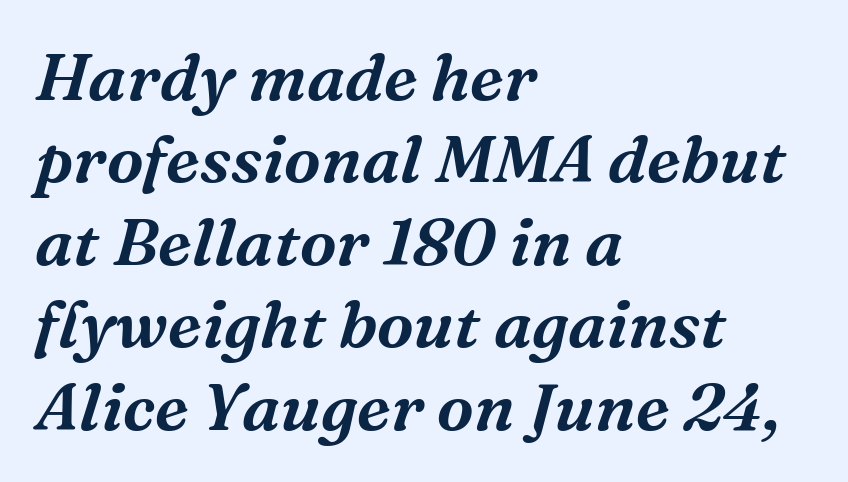
No word sits above an underline. The ragged edge is on the right, which tells us the setting is flush left. The passage shown is typed in a proportional face where columns would drift. Reading down the column, the eye jumps a familiar distance to each next line. This sample uses an oblique cut, with every glyph tilted off the vertical.
